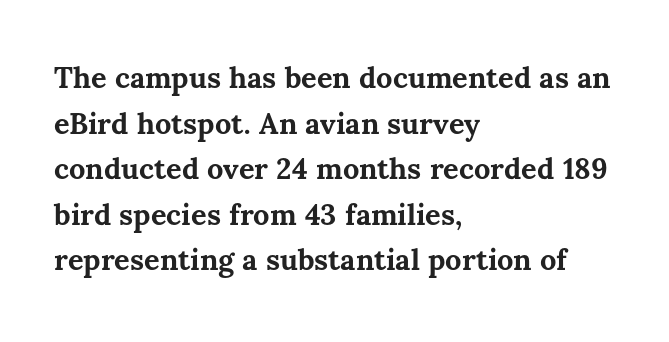
Q: Is the text bold? A: Yes.
Q: Is the text italic (slanted)? A: No, it is upright.
Q: Is the text underlined? A: No.
Q: How is the paragraph aligned? A: Left-aligned.
Q: Is the spacing between letters normal or unusually wide? A: Normal.
Q: Is the spacing between lines tight, normal or loose? A: Normal.
Q: Width (condensed, normal, or wide)? A: Normal.
Q: Stroke contrast? A: Medium.
Q: x-height? A: Medium.
Q: Monospaced? A: No.
